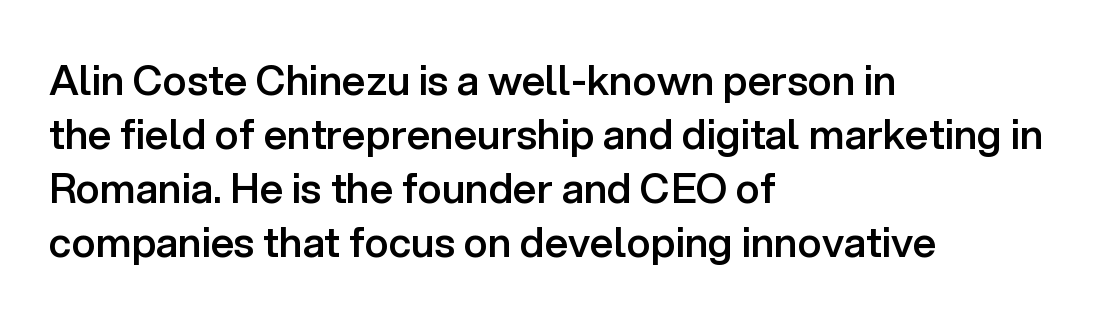
The baseline area is clear. The rendering keeps characters at their native spacing. Which margin do the lines hug? The left one — the right edge is uneven. The letters stand upright; this is a roman face.
